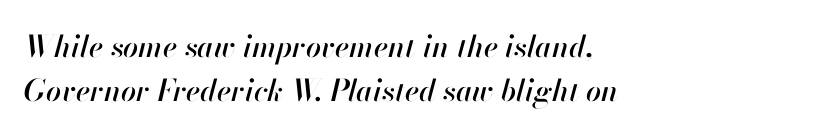
Q: Is the text italic (slanted)? A: Yes, it leans right by about 13 degrees.
Q: Is the text underlined? A: No.
Q: How is the paragraph aligned? A: Left-aligned.
Q: Is the spacing between letters normal or unusually wide? A: Normal.
Q: Is the spacing between lines tight, normal or loose? A: Normal.
Q: Width (condensed, normal, or wide)? A: Normal.
Q: Stroke contrast? A: High.
Q: x-height? A: Small.
Q: Monospaced? A: No.
